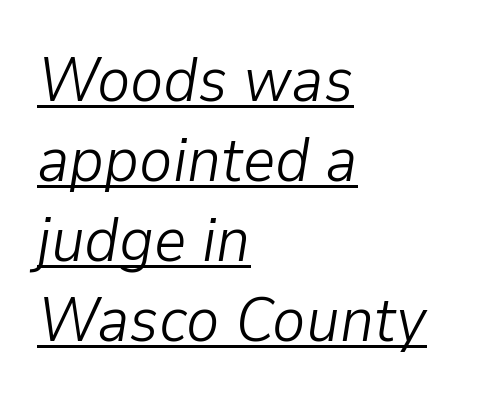
Is the stroke heavy? The answer is a plain regular-or-lighter. Teacher's note: observe the even left margin — that is flush-left alignment. Is there an underline? Yes — a line sits under the letters. An italicized treatment has been applied to the whole sample. Rows of type keep a routine distance in the vertical direction.
